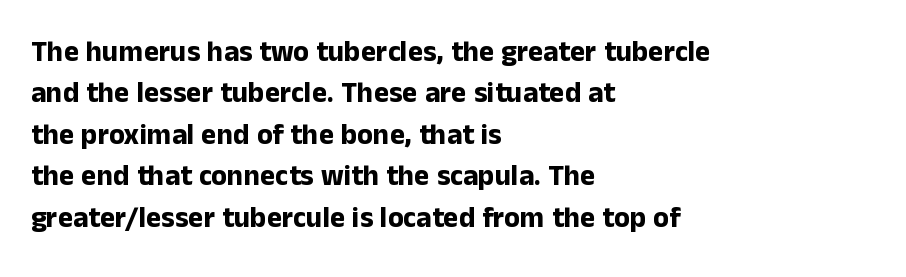
Q: Is the text bold? A: Yes.
Q: Is the text italic (slanted)? A: No, it is upright.
Q: Is the typeface a serif or a sans-serif typeface? A: Sans-serif.
Q: Is the text underlined? A: No.
Q: How is the paragraph aligned? A: Left-aligned.
Q: Is the spacing between letters normal or unusually wide? A: Normal.
Q: Is the spacing between lines tight, normal or loose? A: Normal.
Q: Width (condensed, normal, or wide)? A: Normal.
Q: Stroke contrast? A: Low.
Q: x-height? A: Medium.
Q: Monospaced? A: No.
